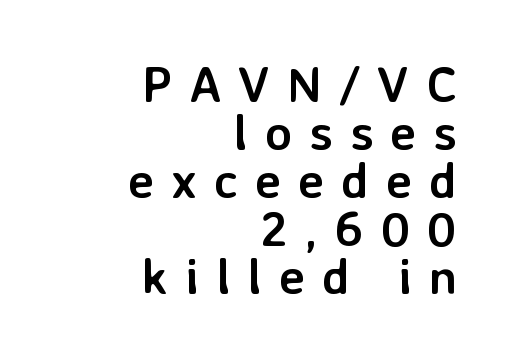
{"serif": "no", "italic": "no", "bold": "yes", "weight": "semibold", "width": "normal", "stroke_contrast": "low", "x_height": "medium", "monospaced": "no", "underline": "no", "align": "right", "line_spacing": "tight", "line_spacing_ratio": 0.96, "letter_spacing": "wide", "letter_spacing_em": 0.34, "glyph_px": 50}
